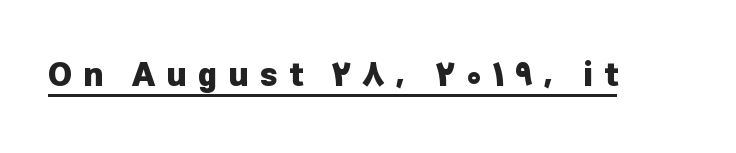
Q: Is the text bold? A: Yes.
Q: Is the text italic (slanted)? A: No, it is upright.
Q: Is the typeface a serif or a sans-serif typeface? A: Sans-serif.
Q: Is the text underlined? A: Yes.
Q: Is the spacing between letters normal or unusually wide? A: Unusually wide.
Q: Width (condensed, normal, or wide)? A: Normal.
Q: Stroke contrast? A: Low.
Q: x-height? A: Medium.
Q: Monospaced? A: No.
